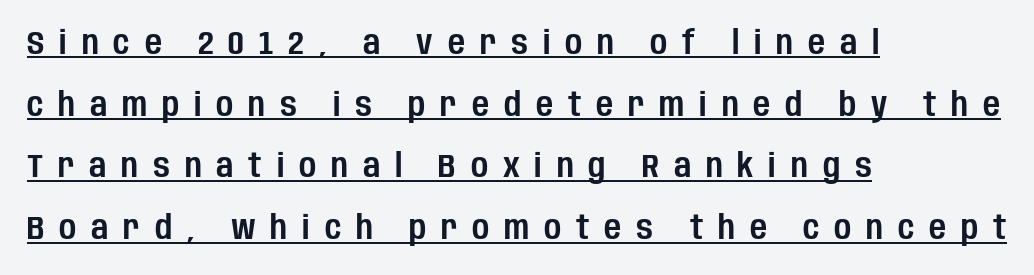
The image shows 33 px condensed sans-serif type, upright; set left-aligned, line spacing 1.87x, unusually wide letter spacing (+0.45 em), underlined; low stroke contrast and a large x-height.
